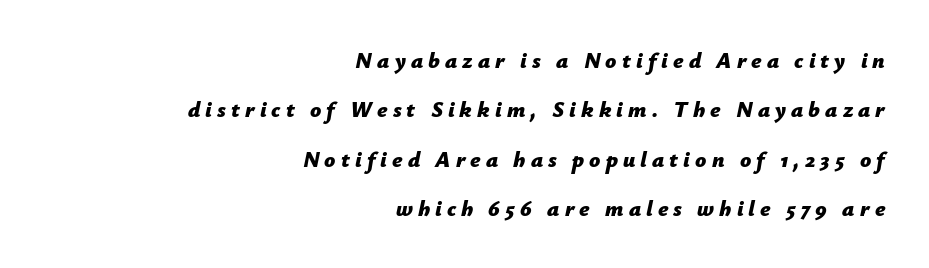
{"italic": "yes", "lean": "right", "slant_degrees": 12, "bold": "yes", "underline": "no", "align": "right", "line_spacing": "loose", "line_spacing_ratio": 2.25, "letter_spacing": "wide", "letter_spacing_em": 0.23, "glyph_px": 22}
